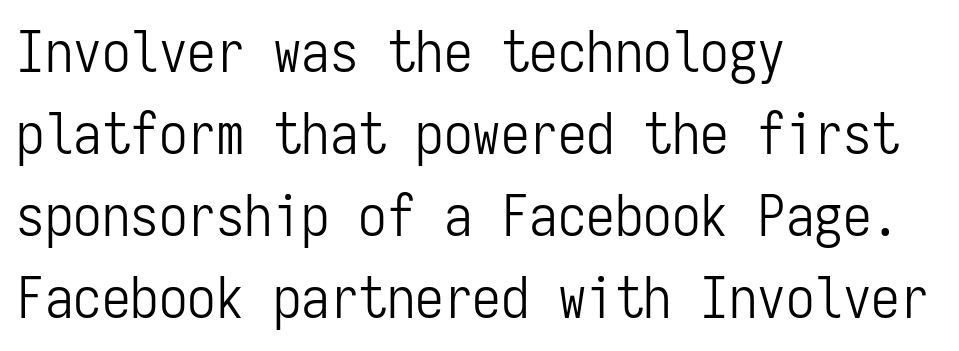
Spacing between characters is what you'd get straight out of the box. Note the uniform advance width — an 'i' takes as much space as an 'm'. This is not heavy type; no bold has been used. Alignment: flush left. Whoever set this chose a conventional vertical rhythm. A bare baseline throughout the passage.
